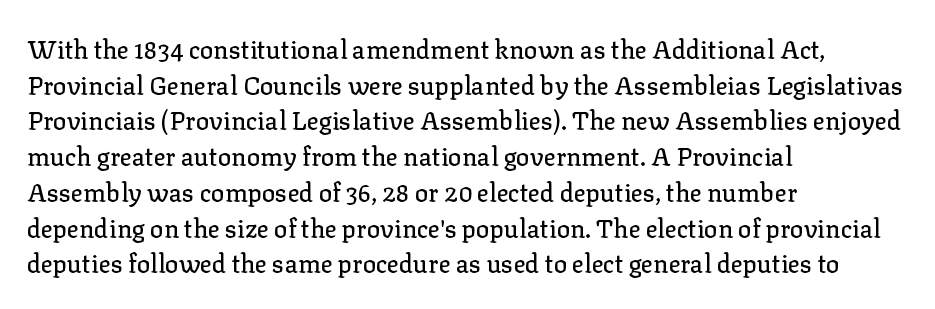
Q: Is the text italic (slanted)? A: No, it is upright.
Q: Is the text underlined? A: No.
Q: How is the paragraph aligned? A: Left-aligned.
Q: Is the spacing between letters normal or unusually wide? A: Normal.
Q: Is the spacing between lines tight, normal or loose? A: Normal.
